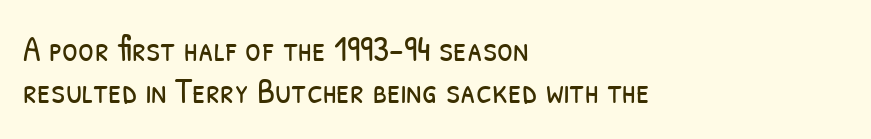
{"serif": "no", "bold": "no", "weight": "light", "width": "condensed", "stroke_contrast": "low", "x_height": "medium", "monospaced": "no", "underline": "no", "align": "left", "line_spacing_ratio": 1.18, "letter_spacing": "normal", "letter_spacing_em": 0.0, "glyph_px": 36}
